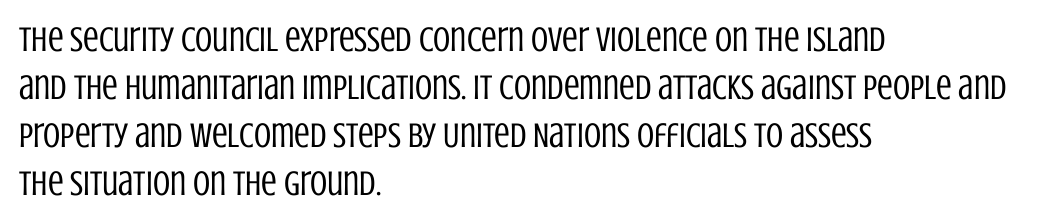
Q: Is the text bold? A: No.
Q: Is the text italic (slanted)? A: No, it is upright.
Q: Is the typeface a serif or a sans-serif typeface? A: Sans-serif.
Q: Is the text underlined? A: No.
Q: How is the paragraph aligned? A: Left-aligned.
Q: Is the spacing between letters normal or unusually wide? A: Normal.
Q: Is the spacing between lines tight, normal or loose? A: Normal.
Q: Width (condensed, normal, or wide)? A: Condensed.
Q: Stroke contrast? A: Low.
Q: x-height? A: Large.
Q: Monospaced? A: No.
